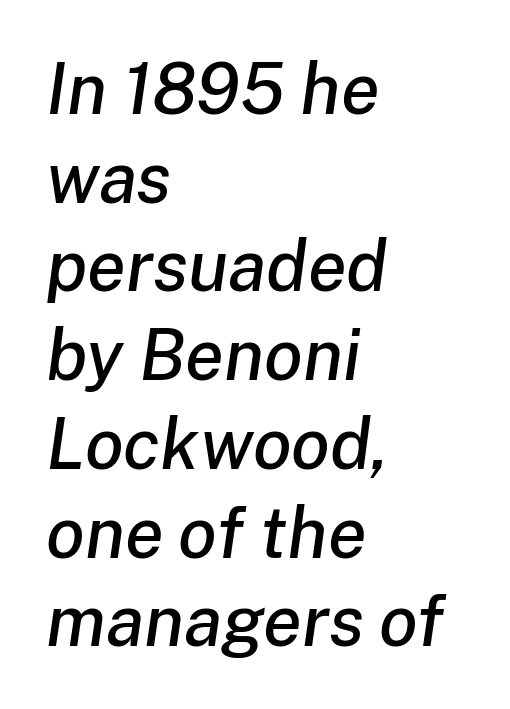
Each letter keeps its own natural width here, so spacing adapts to shape. The horizontal fit of the characters is conventional and even. This sample uses an oblique cut, with every glyph tilted off the vertical. If you drew a ruler down the left edge, every line would touch it. This block has exactly the height ordinary leading produces. Words float on clear page, feet unadorned.
